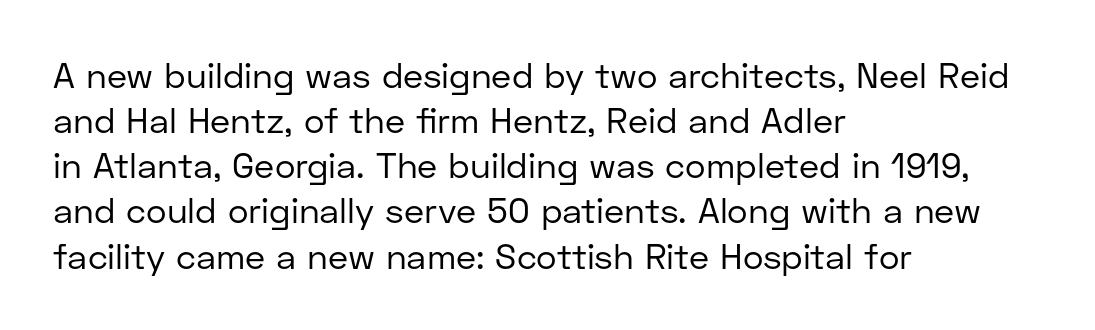
The foot of each line stays bare and open. Note the varied advance widths — an 'i' is clearly narrower than an 'm'. No chunkiness to these letters — they're not bold. Compared with typical paragraphs, the rows here are spaced about the same. Nothing sits at the stroke ends, so this counts as sans-serif.
